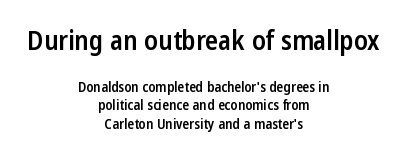
The image shows 27 px text type, upright; set centered, normal line spacing (1.29x), normal letter spacing, not underlined; the first (top) block is 1.93x larger.
